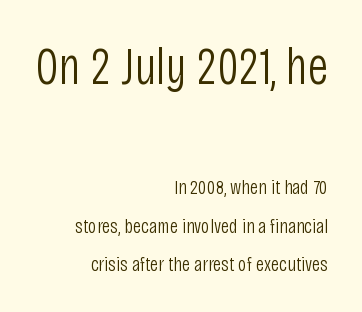
The composition opens big and finishes small. These lines stack with their right ends in a neat column. Stroke terminals: plain, sans-serif. The face looks like a standard text weight, possibly lighter.
